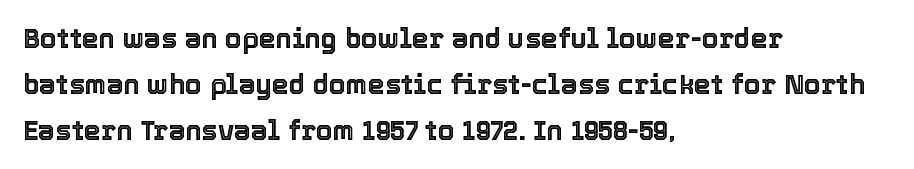
{"italic": "no", "underline": "no", "align": "left", "line_spacing": "normal", "line_spacing_ratio": 1.7, "letter_spacing": "normal", "letter_spacing_em": 0.0, "glyph_px": 27}
